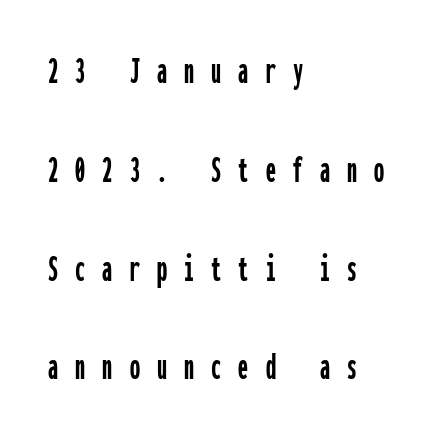
All the whitespace from short lines collects on the right. Characters follow at a spacing far wider than the type designer built in. The letters stand upright; this is a roman face. The strip under each line holds only bare page. Regarding serifs, this sample does without them.
